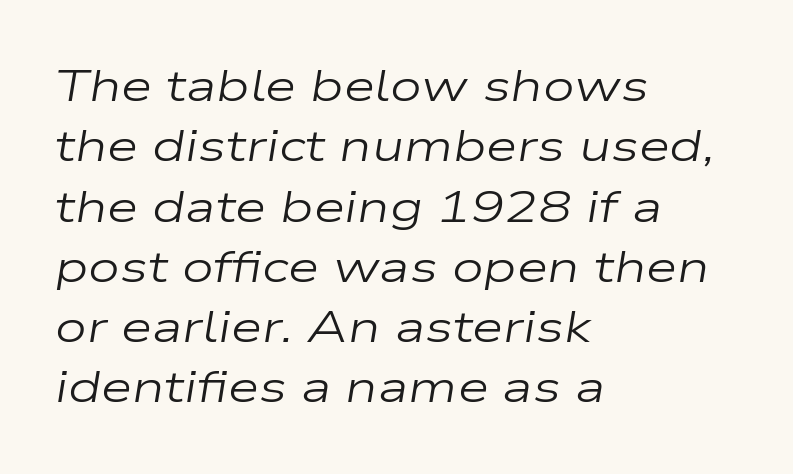
Horizontally, the lines are justified to the leading edge only. There's an unmistakable incline to the writing here. The rendering uses natural spacing where letterforms have individual widths. The font sits on the lighter half of the weight spectrum, regular included. The baseline area is clear. The lines sit at an ordinary, default distance from one another.
